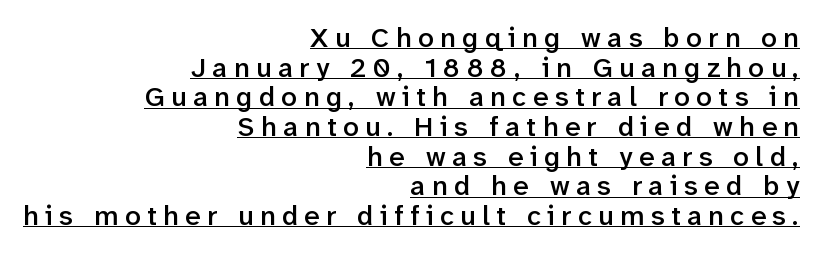
{"serif": "no", "italic": "no", "bold": "semi", "weight": "semibold", "width": "normal", "stroke_contrast": "low", "x_height": "medium", "monospaced": "no", "underline": "yes", "align": "right", "line_spacing": "tight", "line_spacing_ratio": 1.06, "letter_spacing": "wide", "letter_spacing_em": 0.23, "glyph_px": 28}
